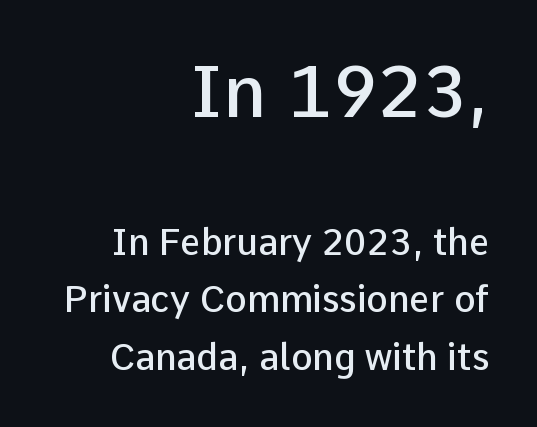
The image shows 72 px semibold sans-serif type, upright; set right-aligned, normal line spacing (1.59x), normal letter spacing, not underlined; the first (top) block is 2.0x larger; low stroke contrast and a medium x-height.
